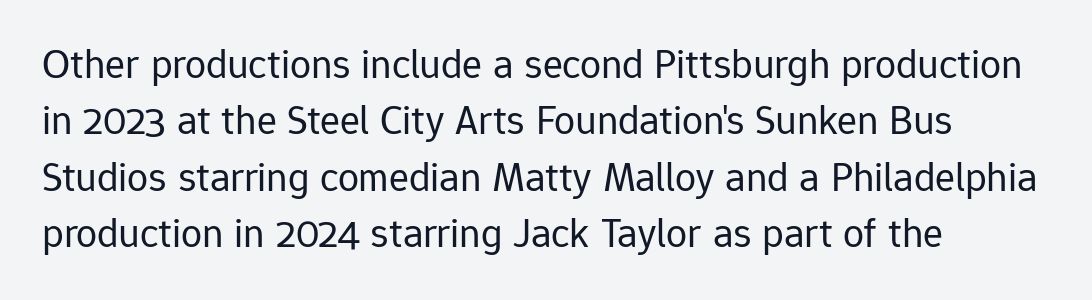
Examine the stroke ends and you'll find no serifs. A typesetter would call this proportional, since set widths differ per character. Lines of text with bare space underneath. In terms of letterspacing, this is plain default setting. One glance says typical: line gaps are just what's usual.
